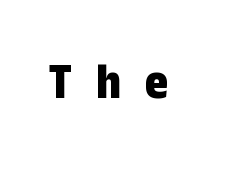
The image shows 50 px bold, condensed sans-serif type, upright; set unusually wide letter spacing (+0.47 em), not underlined; low stroke contrast and a medium x-height.
